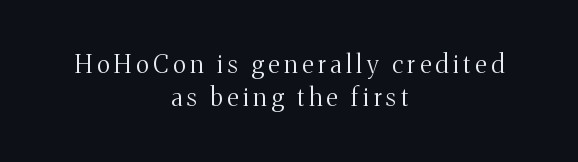
Q: Is the text bold? A: No.
Q: Is the text italic (slanted)? A: No, it is upright.
Q: Is the text underlined? A: No.
Q: How is the paragraph aligned? A: Centered.
Q: Is the spacing between lines tight, normal or loose? A: Normal.
